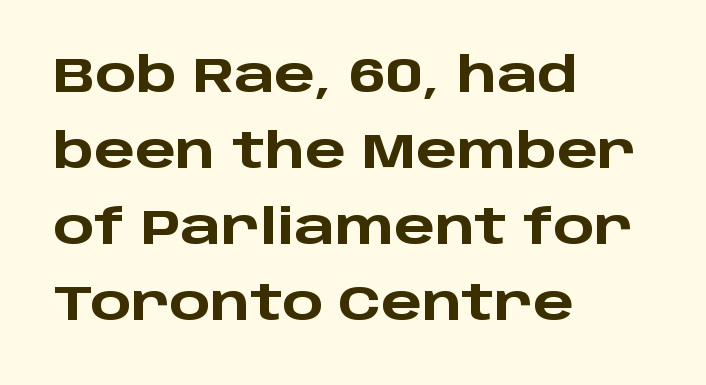
Students, note that the glyphs here touch the page at normal intervals. The rendering uses natural spacing where letterforms have individual widths. The block of text has a typical density, with ordinary space between rows. Heavy-handed strokes throughout: this text is bold.
